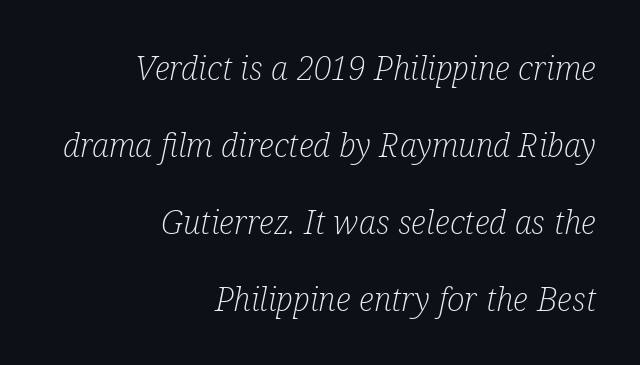
The image shows 33 px light, condensed serif type, italic (leaning right); set right-aligned, loose line spacing (2.33x), normal letter spacing, not underlined; low stroke contrast and a medium x-height.
